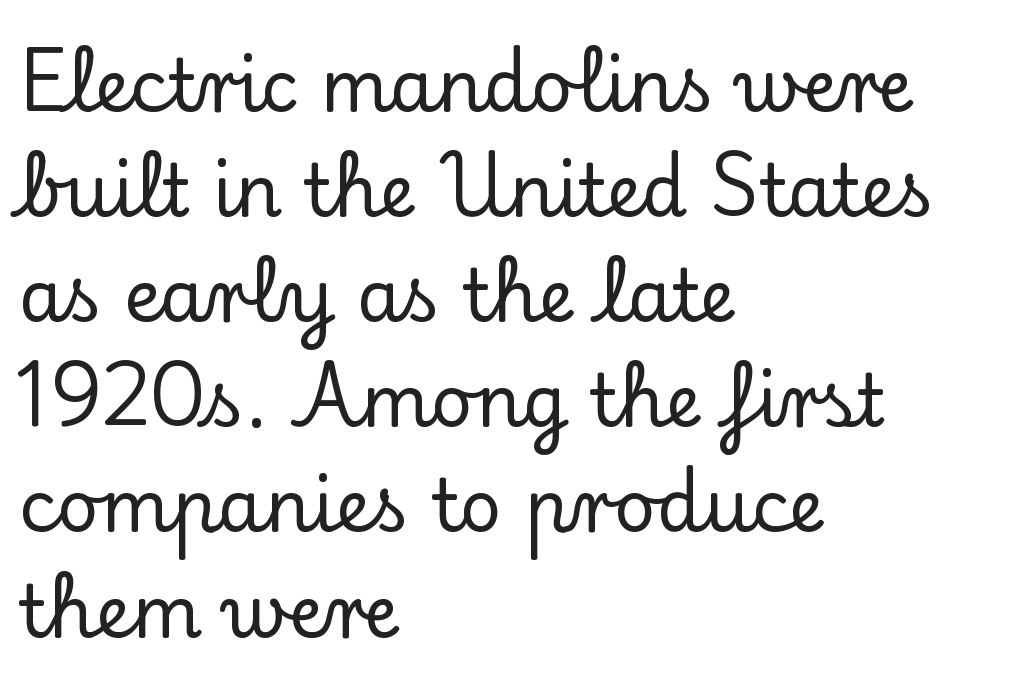
The image shows 72 px serif type, upright; set left-aligned, normal line spacing (1.46x), normal letter spacing, not underlined; low stroke contrast and a small x-height.
